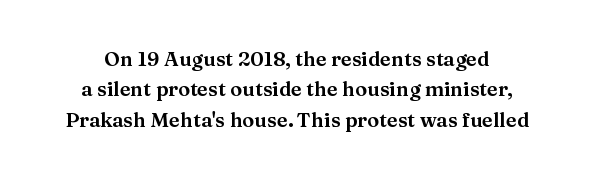
Q: Is the text italic (slanted)? A: No, it is upright.
Q: Is the text underlined? A: No.
Q: Is the spacing between letters normal or unusually wide? A: Normal.
Q: Is the spacing between lines tight, normal or loose? A: Normal.
